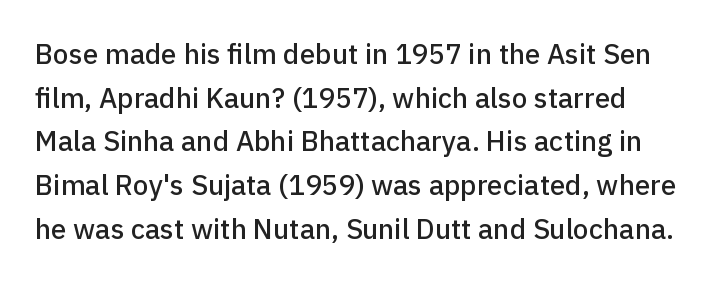
Bare-footed words on every line. In terms of letterform style, serifs are entirely absent. Here the designer chose a conventional face with non-uniform glyph widths. Nobody touched the tracking dial on this one. If you drew a line through each stem, it would be perfectly vertical. Evenly set lines give the paragraph a standard silhouette.
